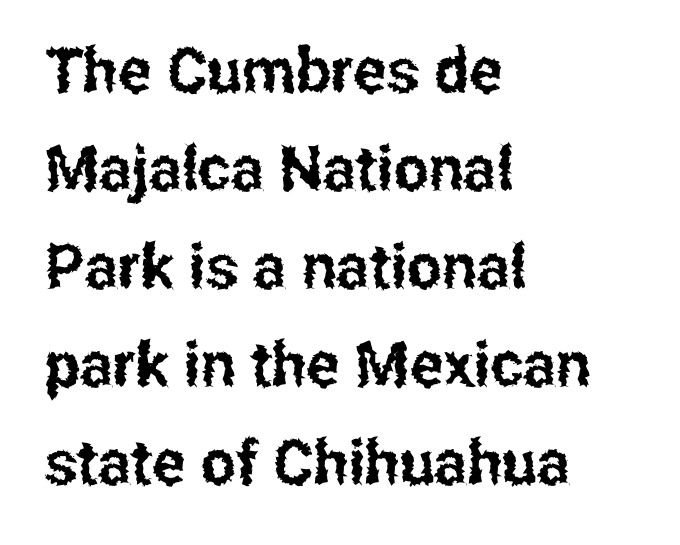
The image shows 62 px condensed sans-serif type, upright; set left-aligned, normal line spacing (1.58x), normal letter spacing, not underlined; low stroke contrast and a medium x-height.
